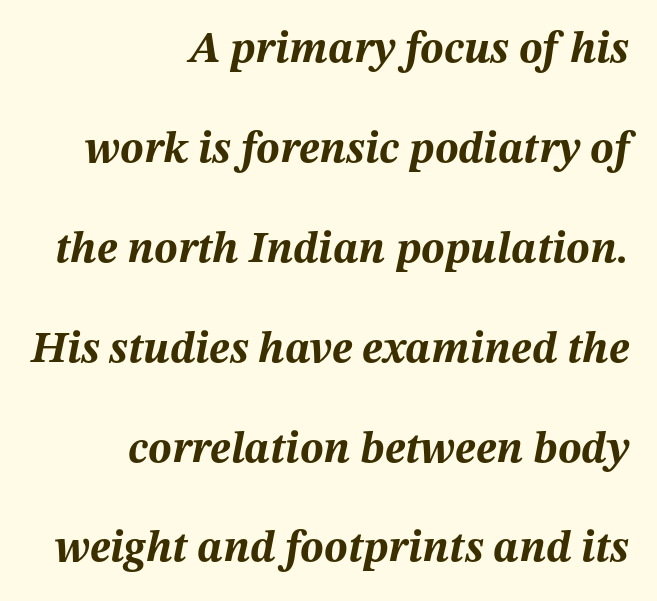
The rendering anchors every line to the right-hand side. Each glyph is drawn with heavy, bold strokes. When letters slant like this, we call the style italic. This sample trades compactness for vertical openness between lines. Looks like regular typesetting: each glyph gets only the width it needs. This rendering features lettering with no underline.
